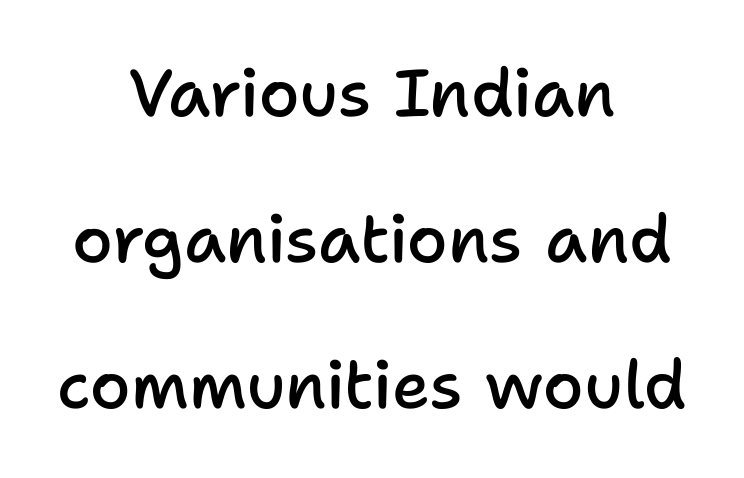
Q: Is the text bold? A: Semi-bold.
Q: Is the text italic (slanted)? A: No, it is upright.
Q: Is the typeface a serif or a sans-serif typeface? A: Sans-serif.
Q: Is the text underlined? A: No.
Q: How is the paragraph aligned? A: Centered.
Q: Is the spacing between letters normal or unusually wide? A: Normal.
Q: Is the spacing between lines tight, normal or loose? A: Loose.
Q: Width (condensed, normal, or wide)? A: Normal.
Q: Stroke contrast? A: Low.
Q: x-height? A: Medium.
Q: Monospaced? A: No.
